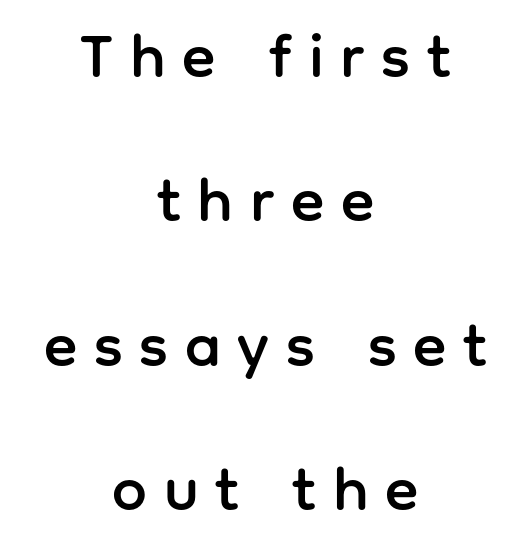
Are there feet on the stems? There aren't — it's a sans. These lines stand farther apart than default settings would place them. Line starts and ends both wander, symmetrically. The rendering inserts visible extra space after every character.
